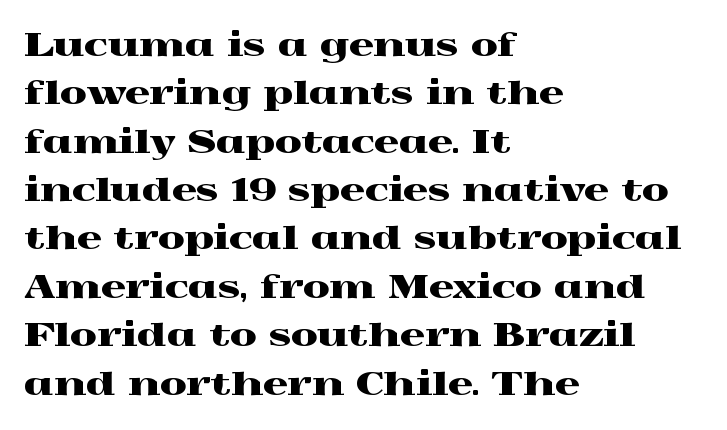
The image shows 31 px wide serif type, upright; set left-aligned, normal line spacing (1.56x), normal letter spacing, not underlined; a medium x-height.
